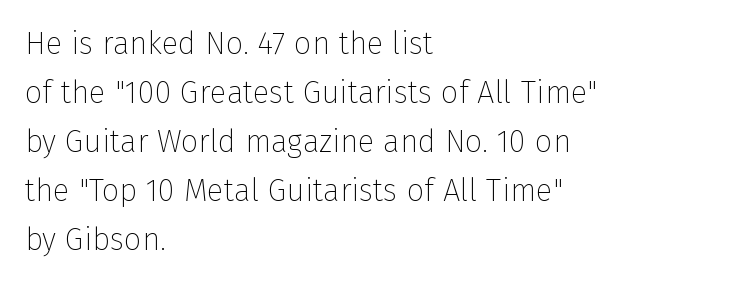
The image shows 31 px thin sans-serif type, upright; set left-aligned, normal line spacing (1.58x), normal letter spacing, not underlined; low stroke contrast and a medium x-height.
